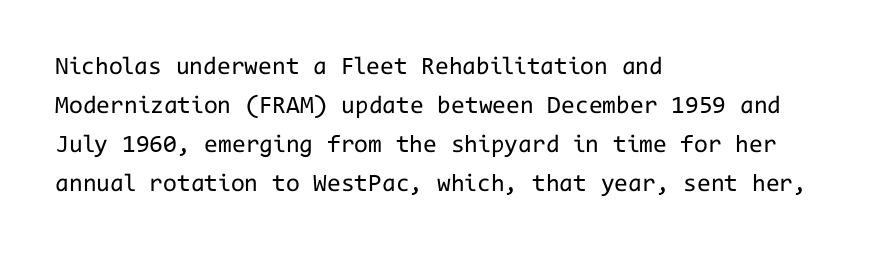
Q: Is the text bold? A: No.
Q: Is the text italic (slanted)? A: No, it is upright.
Q: Is the text underlined? A: No.
Q: How is the paragraph aligned? A: Left-aligned.
Q: Is the spacing between letters normal or unusually wide? A: Normal.
Q: Is the spacing between lines tight, normal or loose? A: Normal.
